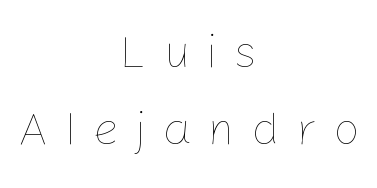
The typesetter chose a symmetrical, centered arrangement here. The strokes are not fattened; the text isn't bold. The face used here is rendered with a markedly widened letterfit. The letters stand straight up with perfectly vertical stems. Beneath every word, the page is bare.
